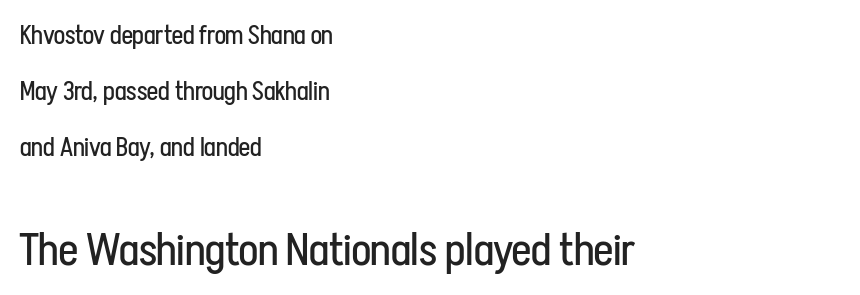
Q: Is the text bold? A: No.
Q: Is the text italic (slanted)? A: No, it is upright.
Q: Is the typeface a serif or a sans-serif typeface? A: Sans-serif.
Q: Is the text underlined? A: No.
Q: How is the paragraph aligned? A: Left-aligned.
Q: Is the spacing between letters normal or unusually wide? A: Normal.
Q: Is the spacing between lines tight, normal or loose? A: Loose.
Q: Which block of text is set in a larger size, the first (top) or the second (bottom)? A: The second (bottom) one.
Q: Width (condensed, normal, or wide)? A: Condensed.
Q: Stroke contrast? A: Low.
Q: x-height? A: Medium.
Q: Monospaced? A: No.
